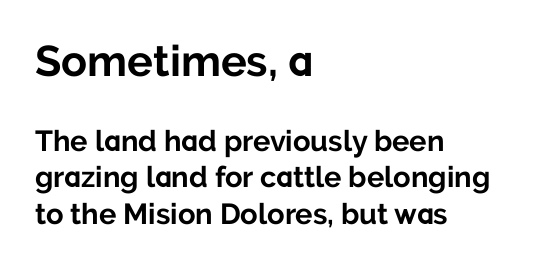
{"serif": "no", "italic": "no", "bold": "yes", "weight": "bold", "width": "normal", "stroke_contrast": "low", "x_height": "medium", "monospaced": "no", "underline": "no", "align": "left", "line_spacing": "normal", "line_spacing_ratio": 1.25, "letter_spacing": "normal", "letter_spacing_em": 0.0, "larger_block": "first", "size_ratio": 1.48, "glyph_px": 43}
